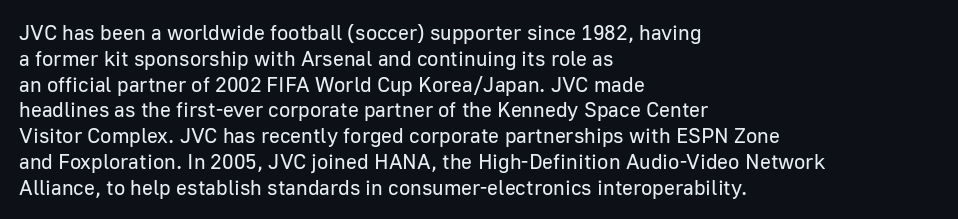
Q: Is the text bold? A: No.
Q: Is the text italic (slanted)? A: No, it is upright.
Q: Is the text underlined? A: No.
Q: How is the paragraph aligned? A: Left-aligned.
Q: Is the spacing between letters normal or unusually wide? A: Normal.
